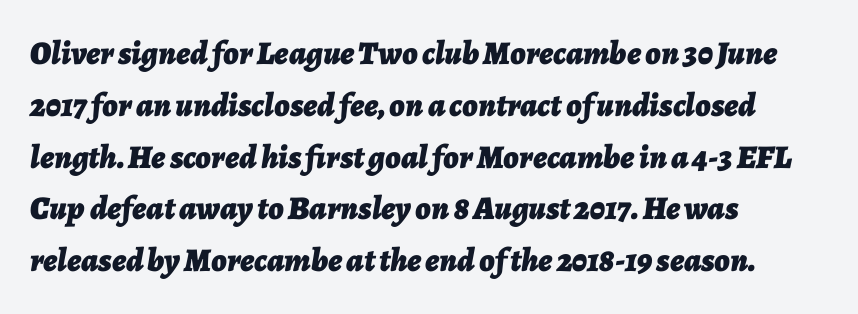
Q: Is the text bold? A: Yes.
Q: Is the text italic (slanted)? A: Yes, it leans right by about 7 degrees.
Q: Is the text underlined? A: No.
Q: How is the paragraph aligned? A: Left-aligned.
Q: Is the spacing between letters normal or unusually wide? A: Normal.
Q: Is the spacing between lines tight, normal or loose? A: Normal.
Q: Width (condensed, normal, or wide)? A: Normal.
Q: Stroke contrast? A: Low.
Q: x-height? A: Medium.
Q: Monospaced? A: No.
